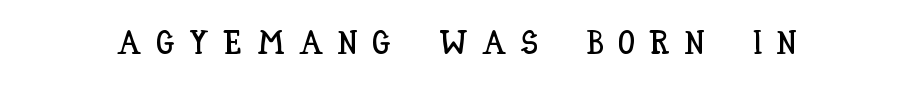
The image shows 33 px condensed type, upright; set unusually wide letter spacing (+0.45 em), not underlined; low stroke contrast and a large x-height.
